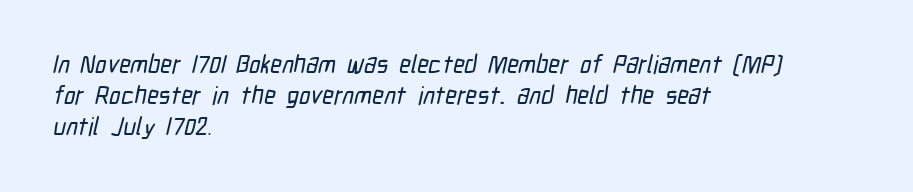
Successive baselines arrive at the customary interval. Honestly, there is no underline to notice here at all. Alignment: flush left. Letter spacing: default.
